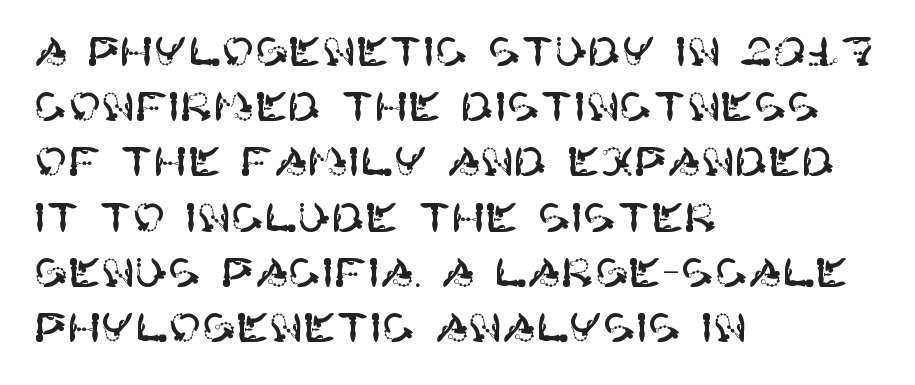
In terms of leading, this rendering sits right in the middle. Each word holds together tightly as a unit, with standard inter-letter gaps. The words here are not underlined. Note: no serifs on the glyphs. One-word summary of the alignment: left.
